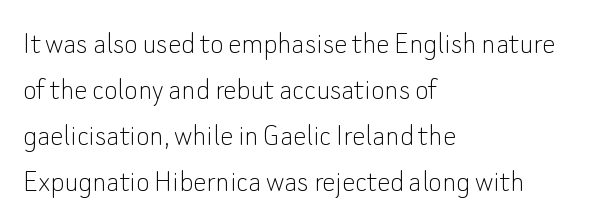
The image shows 33 px thin sans-serif type, upright; set left-aligned, normal line spacing (1.39x), normal letter spacing, not underlined; low stroke contrast and a small x-height.
